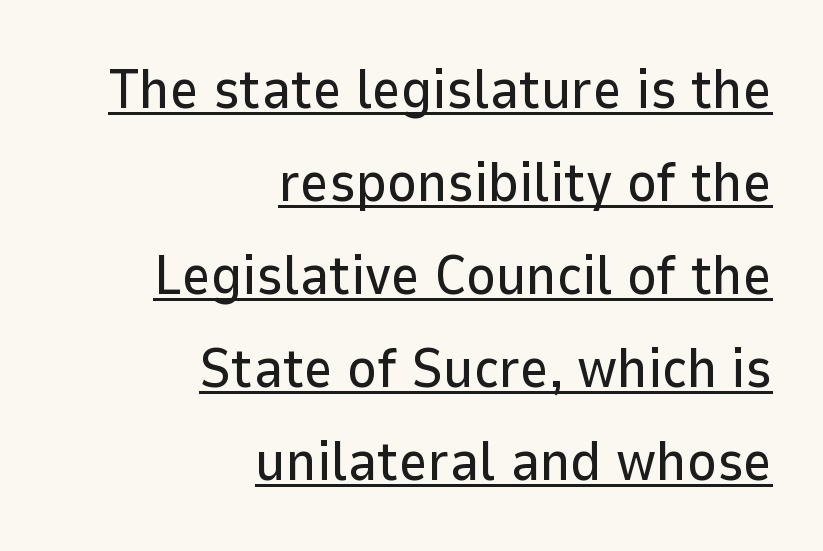
The image shows 56 px sans-serif type, upright; set right-aligned, normal line spacing (1.66x), normal letter spacing, underlined; low stroke contrast and a medium x-height.
